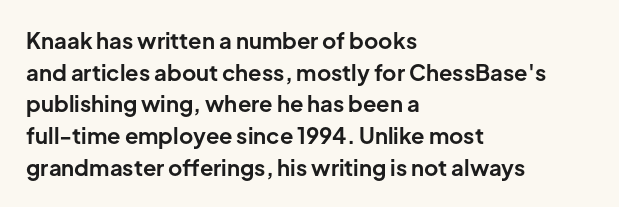
Beneath every word, the page is bare. Successive baselines arrive at the customary interval. It's the straight-up-and-down kind of type. Which margin do the lines hug? The left one — the right edge is uneven. Thick stems and heavy bowls — unmistakably bold.
